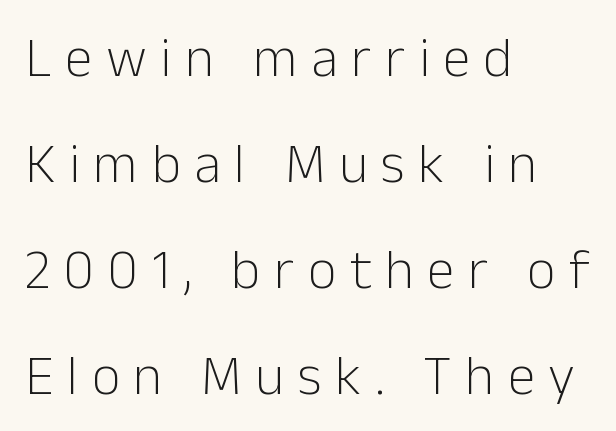
The image shows 56 px light sans-serif type, upright; set left-aligned, line spacing 1.89x, unusually wide letter spacing (+0.24 em), not underlined; low stroke contrast and a medium x-height.
